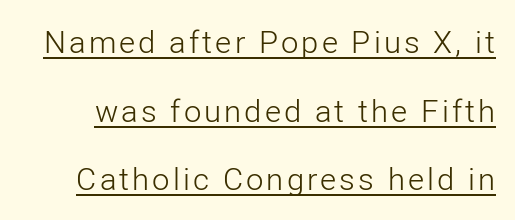
Are there feet on the stems? There aren't — it's a sans. Caption: lettering with a line underneath. Style check: upright. Is this a fixed-width face? No — the glyphs have proportional, varying widths. The leading is generous, giving the passage an open texture. The letterforms sit at book weight or below.
